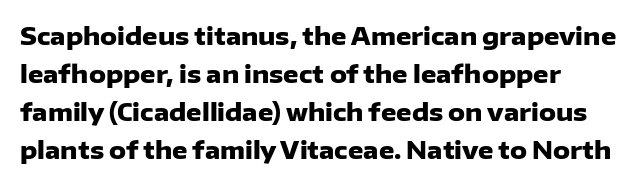
Posture: upright roman. The passage shown is not underscored anywhere. Notice how descenders clear the ascenders below comfortably — that's standard leading. Short note: letters normally spaced.
